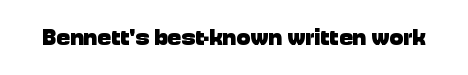
The image shows 23 px bold type, upright; set normal letter spacing, not underlined.
